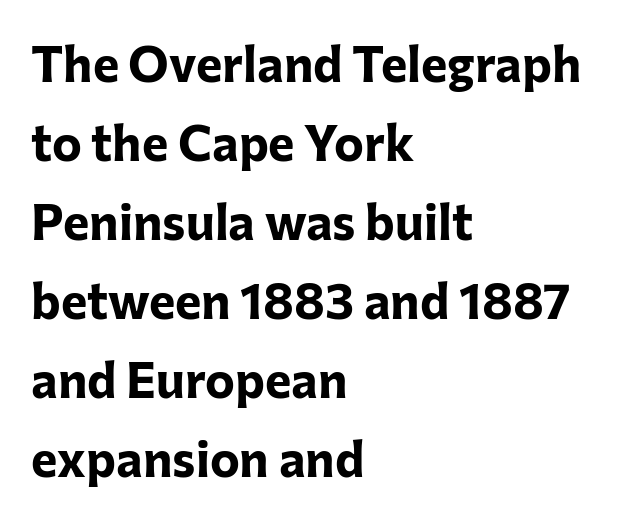
Strong, thick strokes mark this as bold type. This rendering uses left alignment, leaving the right contour irregular. Interline gaps are of average width in this sample. Glance below the letters and you will spot only blank space. The face used here is proportionally spaced, like ordinary book or web type. Standard letterfit; no display-style spreading of the glyphs.
